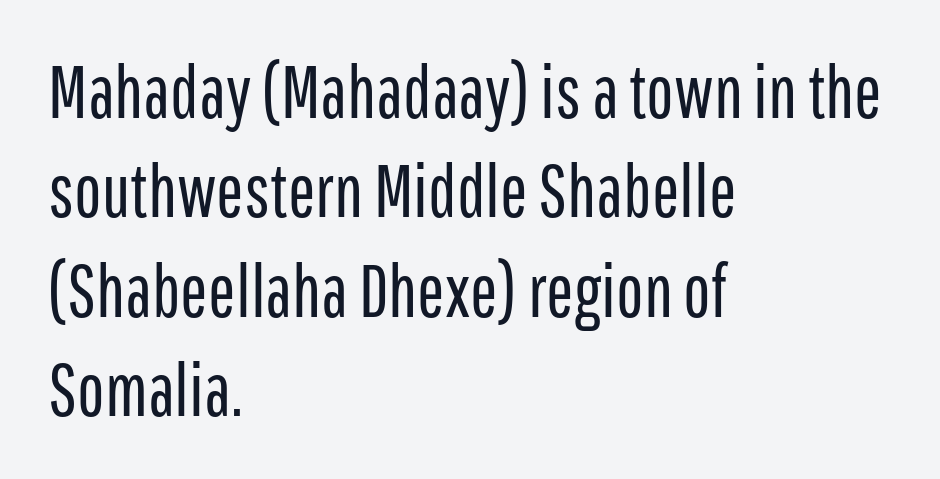
Q: Is the text bold? A: No.
Q: Is the text italic (slanted)? A: No, it is upright.
Q: Is the typeface a serif or a sans-serif typeface? A: Sans-serif.
Q: Is the text underlined? A: No.
Q: How is the paragraph aligned? A: Left-aligned.
Q: Is the spacing between letters normal or unusually wide? A: Normal.
Q: Is the spacing between lines tight, normal or loose? A: Normal.
Q: Width (condensed, normal, or wide)? A: Condensed.
Q: Stroke contrast? A: Low.
Q: x-height? A: Medium.
Q: Monospaced? A: No.
